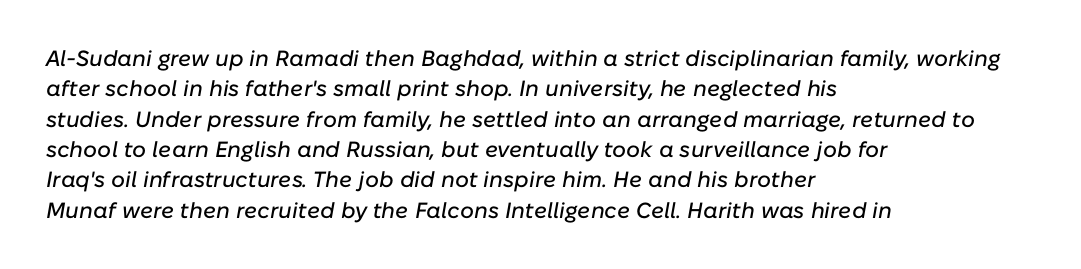
{"italic": "yes", "lean": "right", "slant_degrees": 10, "underline": "no", "align": "left", "line_spacing": "normal", "line_spacing_ratio": 1.38, "letter_spacing": "normal", "letter_spacing_em": 0.0, "glyph_px": 22}
